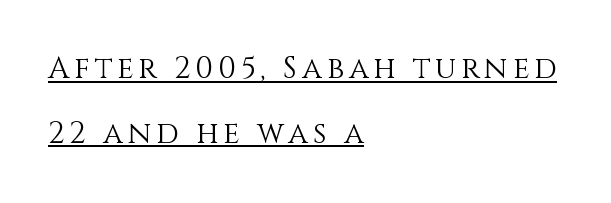
{"italic": "no", "bold": "no", "weight": "light", "width": "normal", "stroke_contrast": "medium", "x_height": "large", "monospaced": "no", "underline": "yes", "align": "left", "line_spacing": "loose", "line_spacing_ratio": 2.16, "glyph_px": 30}
